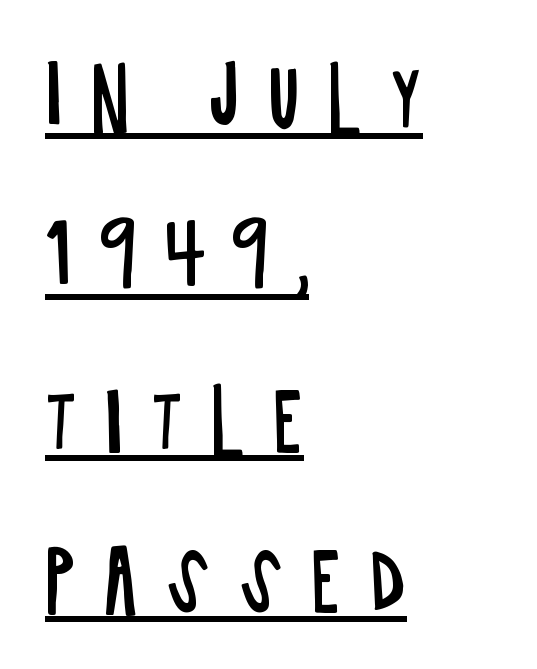
This sample has the flowing, uneven cadence of proportional lettering. Is this a heavy cut? Hardly; it is regular or lighter. It's the straight-up-and-down kind of type. A continuous stroke trails under the words, as in a hyperlink.
